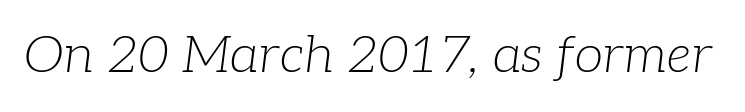
Q: Is the text bold? A: No.
Q: Is the text italic (slanted)? A: Yes, it leans right by about 7 degrees.
Q: Is the typeface a serif or a sans-serif typeface? A: Serif.
Q: Is the text underlined? A: No.
Q: Is the spacing between letters normal or unusually wide? A: Normal.
Q: Width (condensed, normal, or wide)? A: Normal.
Q: Stroke contrast? A: Low.
Q: x-height? A: Medium.
Q: Monospaced? A: No.
